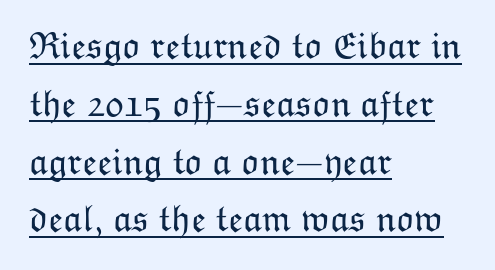
The image shows 38 px light type, upright; set left-aligned, normal line spacing (1.52x), normal letter spacing, underlined; low stroke contrast and a medium x-height.
